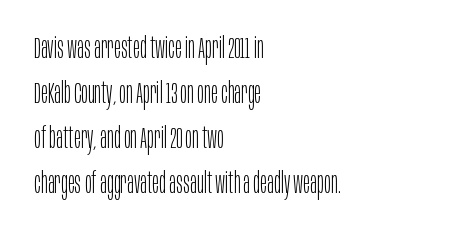
Which margin do the lines hug? The left one — the right edge is uneven. Line spacing here is normal. A quiet, ordinary-to-light weight characterises the typeface. Honestly, there is no underline to notice here at all. Observe the absence of serifs on each vertical stroke in this sample.
